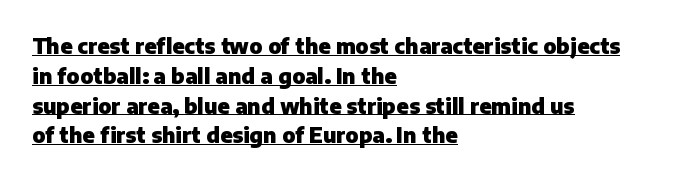
Unlike italic type, these characters show no tilt at all. Left-aligned paragraph, ragged on the right. The typesetting leans heavy: a genuine bold. The space between consecutive lines is moderate. Is the letter spacing exaggerated? No — it looks like the ordinary default.
